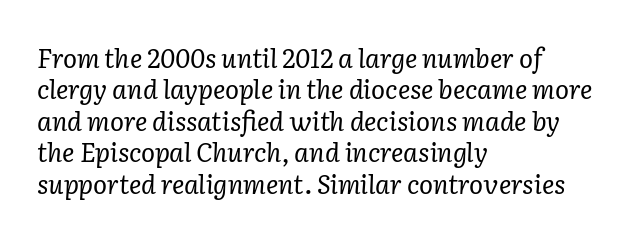
{"italic": "yes", "lean": "right", "slant_degrees": 2, "bold": "no", "underline": "no", "align": "left", "line_spacing_ratio": 1.21, "letter_spacing": "normal", "letter_spacing_em": 0.0, "glyph_px": 26}
